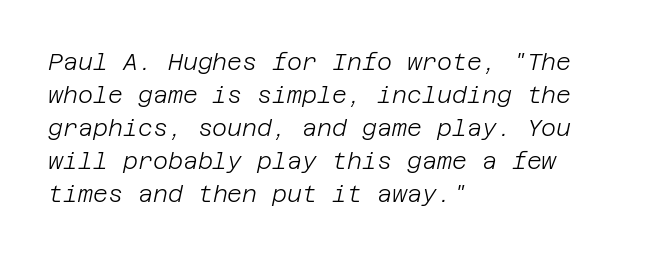
Q: Is the text bold? A: No.
Q: Is the text italic (slanted)? A: Yes, it leans right by about 12 degrees.
Q: Is the text underlined? A: No.
Q: How is the paragraph aligned? A: Left-aligned.
Q: Is the spacing between letters normal or unusually wide? A: Normal.
Q: Is the spacing between lines tight, normal or loose? A: Normal.
